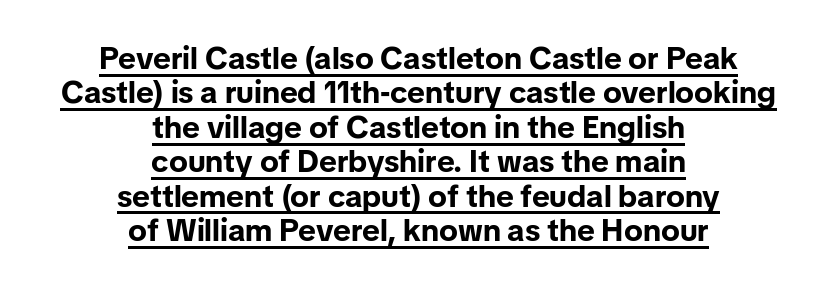
The image shows 31 px bold sans-serif type, upright; set centered, tight line spacing (1.11x), normal letter spacing, underlined; low stroke contrast and a medium x-height.
